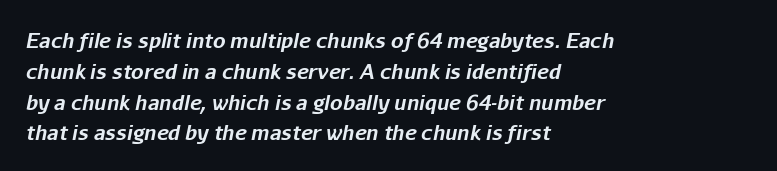
Here the glyphs are tracked normally, forming tight word shapes. The leading is moderate, giving the passage an even texture. Letters rest on an invisible, unmarked baseline. Heft: maximum for text — a bold.
